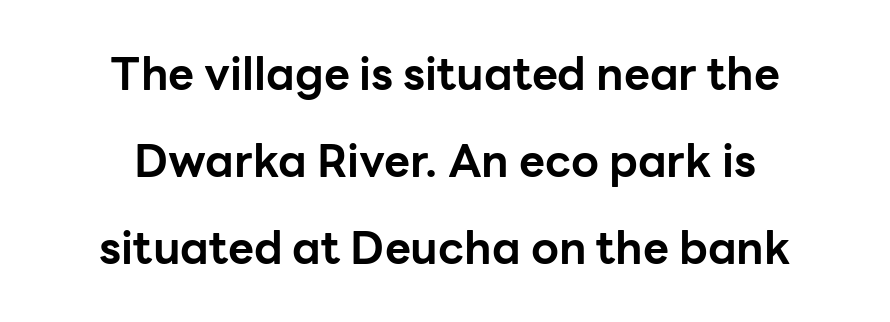
Q: Is the text bold? A: Yes.
Q: Is the text italic (slanted)? A: No, it is upright.
Q: Is the typeface a serif or a sans-serif typeface? A: Sans-serif.
Q: Is the text underlined? A: No.
Q: How is the paragraph aligned? A: Centered.
Q: Is the spacing between letters normal or unusually wide? A: Normal.
Q: Is the spacing between lines tight, normal or loose? A: Loose.
Q: Width (condensed, normal, or wide)? A: Normal.
Q: Stroke contrast? A: Low.
Q: x-height? A: Medium.
Q: Monospaced? A: No.
